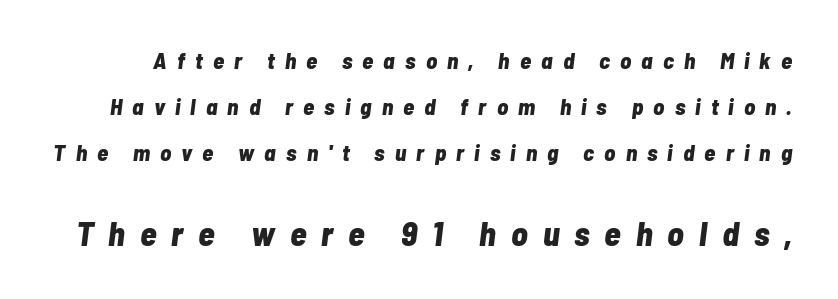
The image shows 34 px bold, condensed type, italic (leaning right); set loose line spacing (2.01x), unusually wide letter spacing (+0.44 em), not underlined; the second (bottom) block is 1.48x larger; low stroke contrast and a medium x-height.
